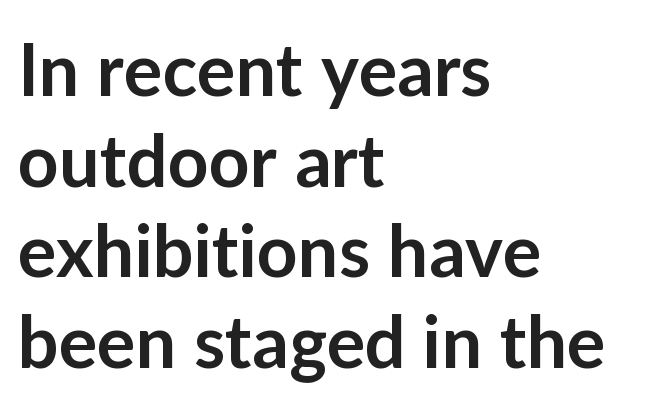
The image shows 72 px semibold sans-serif type, upright; set left-aligned, normal line spacing (1.26x), normal letter spacing, not underlined; low stroke contrast and a medium x-height.
